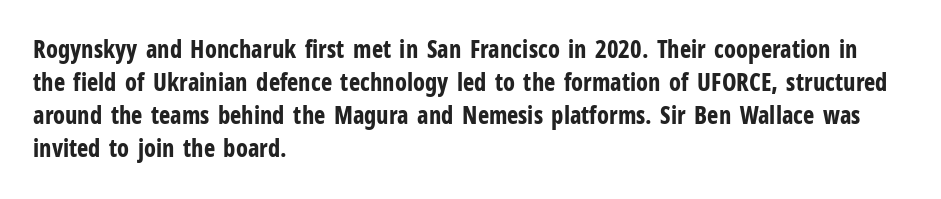
{"italic": "no", "bold": "yes", "underline": "no", "align": "left", "line_spacing": "normal", "line_spacing_ratio": 1.38, "letter_spacing": "normal", "letter_spacing_em": 0.0, "glyph_px": 24}
